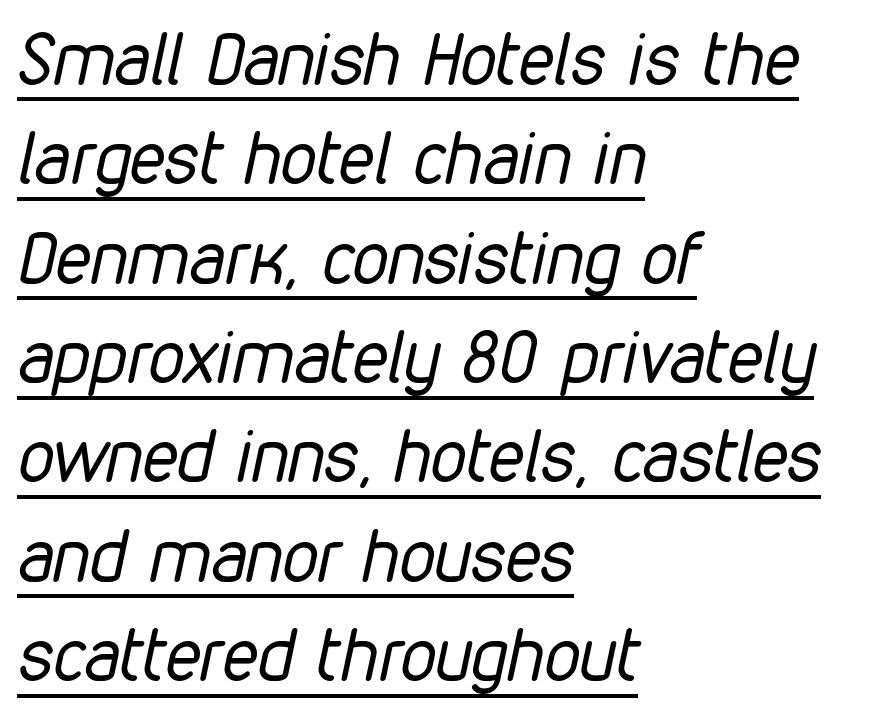
Q: Is the text bold? A: No.
Q: Is the text italic (slanted)? A: Yes, it leans right by about 12 degrees.
Q: Is the text underlined? A: Yes.
Q: How is the paragraph aligned? A: Left-aligned.
Q: Is the spacing between letters normal or unusually wide? A: Normal.
Q: Is the spacing between lines tight, normal or loose? A: Normal.
Q: Width (condensed, normal, or wide)? A: Condensed.
Q: Stroke contrast? A: Low.
Q: x-height? A: Medium.
Q: Monospaced? A: No.
